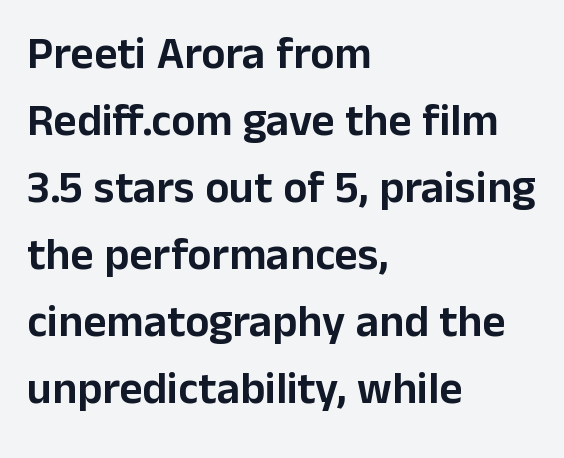
Q: Is the text italic (slanted)? A: No, it is upright.
Q: Is the typeface a serif or a sans-serif typeface? A: Sans-serif.
Q: Is the text underlined? A: No.
Q: How is the paragraph aligned? A: Left-aligned.
Q: Is the spacing between letters normal or unusually wide? A: Normal.
Q: Is the spacing between lines tight, normal or loose? A: Normal.
Q: Width (condensed, normal, or wide)? A: Normal.
Q: Stroke contrast? A: Low.
Q: x-height? A: Medium.
Q: Monospaced? A: No.
